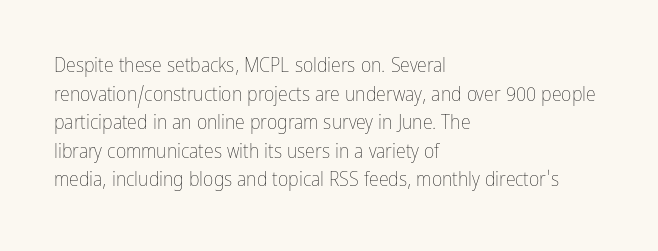
Honestly, the letter spacing is just normal — you wouldn't notice it. Every row of glyphs begins at an identical x-position on the left. The lettering holds an erect, upright posture throughout. A typesetter would call this leading conventional body-copy spacing.
